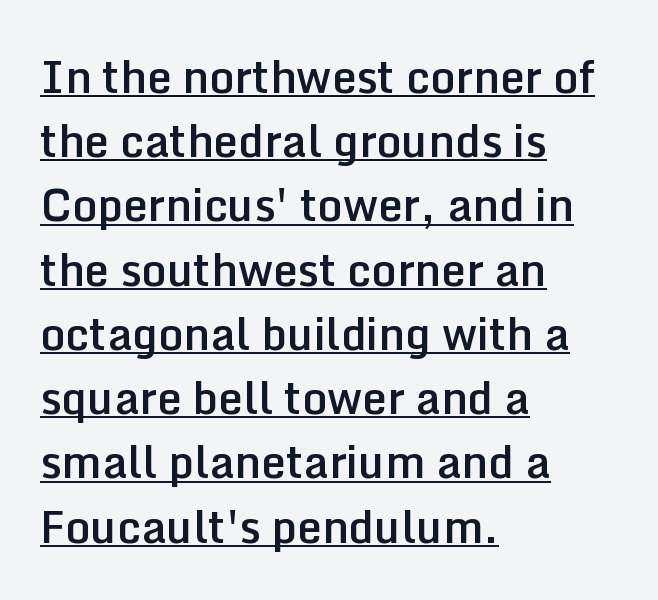
{"serif": "no", "italic": "no", "bold": "semi", "weight": "semibold", "width": "normal", "stroke_contrast": "low", "x_height": "medium", "monospaced": "no", "underline": "yes", "align": "left", "line_spacing": "normal", "line_spacing_ratio": 1.46, "letter_spacing": "normal", "letter_spacing_em": 0.0, "glyph_px": 44}
